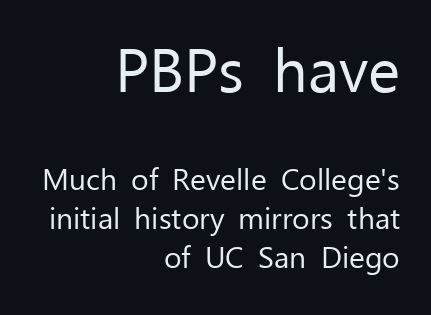
The image shows 61 px regular-weight sans-serif type, upright; set right-aligned, normal line spacing (1.31x), normal letter spacing, not underlined; the first (top) block is 2.03x larger; low stroke contrast and a medium x-height.
